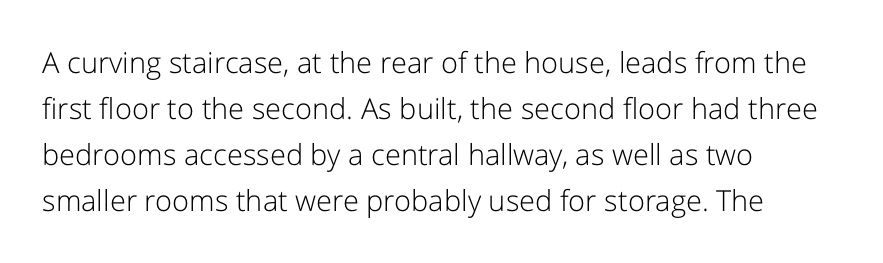
Q: Is the text bold? A: No.
Q: Is the text italic (slanted)? A: No, it is upright.
Q: Is the typeface a serif or a sans-serif typeface? A: Sans-serif.
Q: Is the text underlined? A: No.
Q: How is the paragraph aligned? A: Left-aligned.
Q: Is the spacing between letters normal or unusually wide? A: Normal.
Q: Is the spacing between lines tight, normal or loose? A: Normal.
Q: Width (condensed, normal, or wide)? A: Normal.
Q: Stroke contrast? A: Low.
Q: x-height? A: Medium.
Q: Monospaced? A: No.
